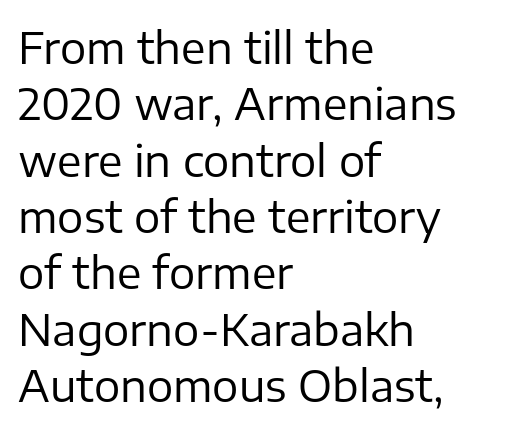
No letter is thick-stroked: the sample isn't bold. The rendering uses a moderate line-height, typical for paragraphs. The rendering uses natural spacing where letterforms have individual widths. Each line starts at the same left margin while the right side varies. In terms of letterform style, serifs are entirely absent.
